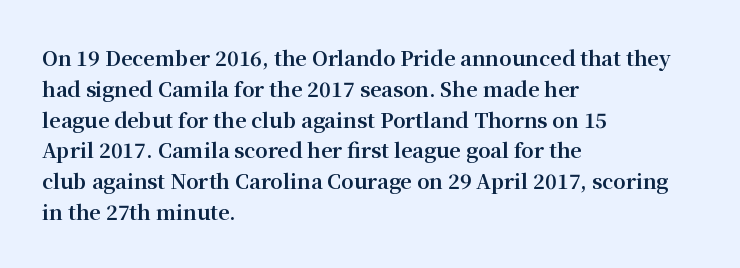
{"italic": "no", "bold": "yes", "underline": "no", "align": "left", "line_spacing": "normal", "line_spacing_ratio": 1.54, "letter_spacing": "normal", "letter_spacing_em": 0.0, "glyph_px": 20}
